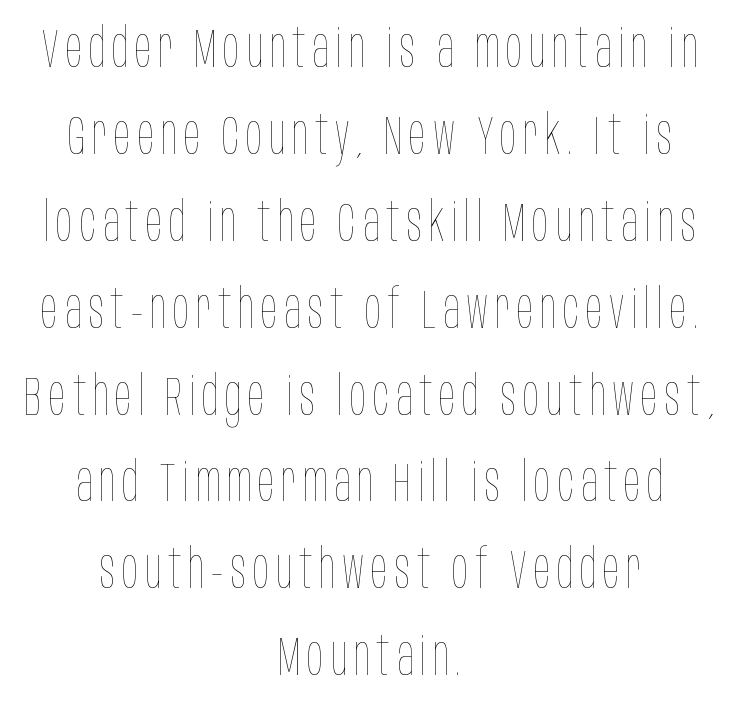
Q: Is the text bold? A: No.
Q: Is the text italic (slanted)? A: No, it is upright.
Q: Is the text underlined? A: No.
Q: How is the paragraph aligned? A: Centered.
Q: Is the spacing between lines tight, normal or loose? A: Normal.
Q: Width (condensed, normal, or wide)? A: Condensed.
Q: Stroke contrast? A: Low.
Q: x-height? A: Large.
Q: Monospaced? A: No.
